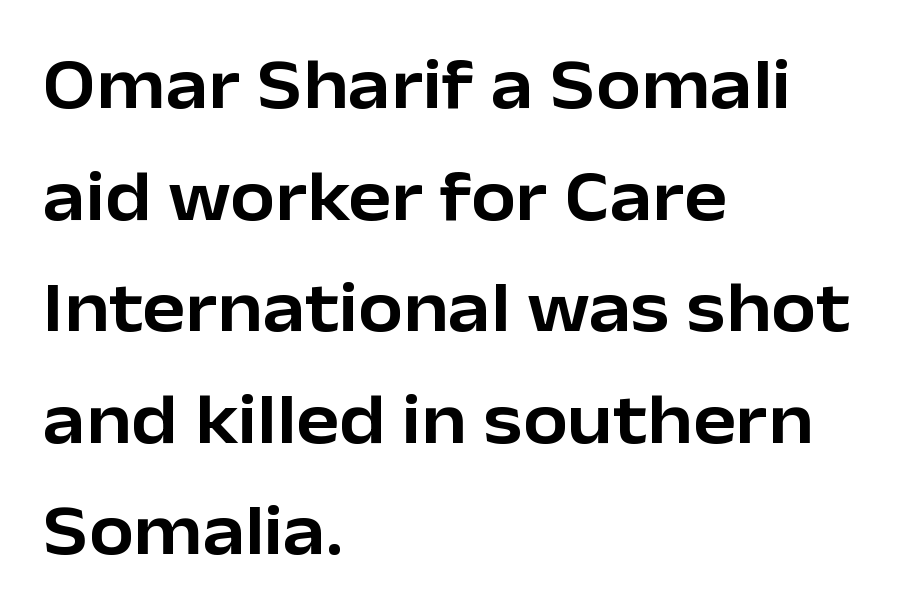
{"serif": "no", "italic": "no", "width": "normal", "stroke_contrast": "low", "x_height": "medium", "monospaced": "no", "underline": "no", "align": "left", "line_spacing": "normal", "line_spacing_ratio": 1.55, "letter_spacing": "normal", "letter_spacing_em": 0.0, "glyph_px": 72}
